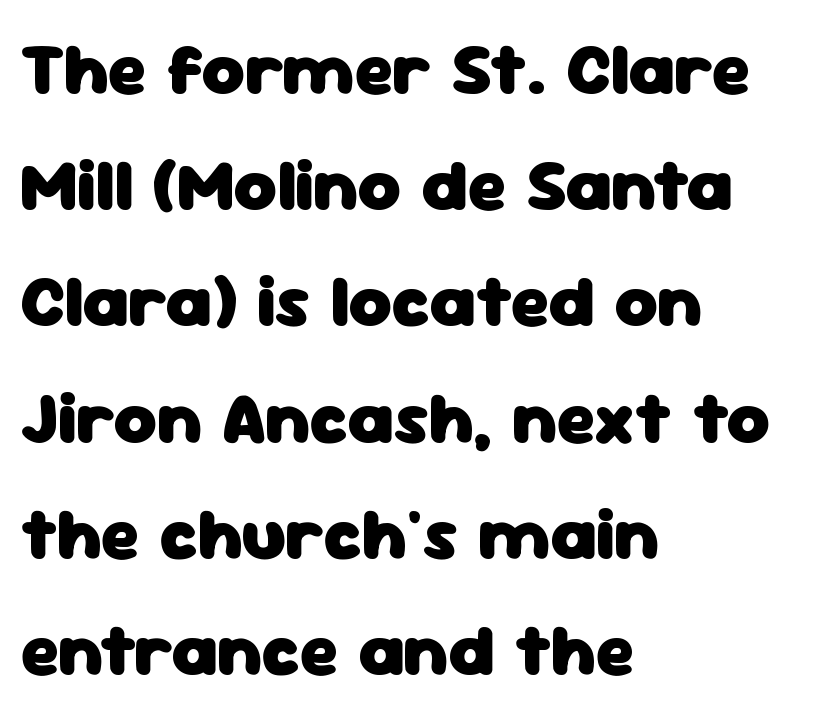
Q: Is the text bold? A: Yes.
Q: Is the text italic (slanted)? A: No, it is upright.
Q: Is the typeface a serif or a sans-serif typeface? A: Sans-serif.
Q: Is the text underlined? A: No.
Q: How is the paragraph aligned? A: Left-aligned.
Q: Is the spacing between letters normal or unusually wide? A: Normal.
Q: Is the spacing between lines tight, normal or loose? A: Normal.
Q: Width (condensed, normal, or wide)? A: Normal.
Q: Stroke contrast? A: Low.
Q: x-height? A: Medium.
Q: Monospaced? A: No.
